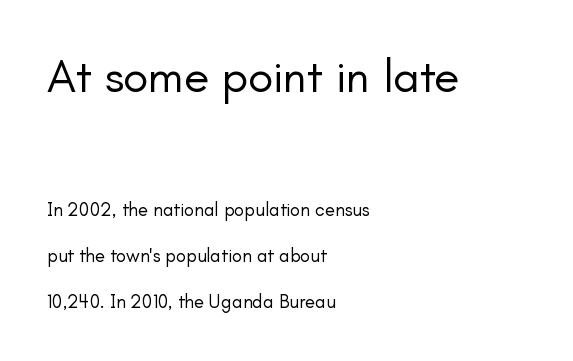
Q: Is the text bold? A: No.
Q: Is the text italic (slanted)? A: No, it is upright.
Q: Is the typeface a serif or a sans-serif typeface? A: Sans-serif.
Q: Is the text underlined? A: No.
Q: How is the paragraph aligned? A: Left-aligned.
Q: Is the spacing between letters normal or unusually wide? A: Normal.
Q: Is the spacing between lines tight, normal or loose? A: Loose.
Q: Which block of text is set in a larger size, the first (top) or the second (bottom)? A: The first (top) one.
Q: Width (condensed, normal, or wide)? A: Normal.
Q: Stroke contrast? A: Low.
Q: x-height? A: Small.
Q: Monospaced? A: No.
